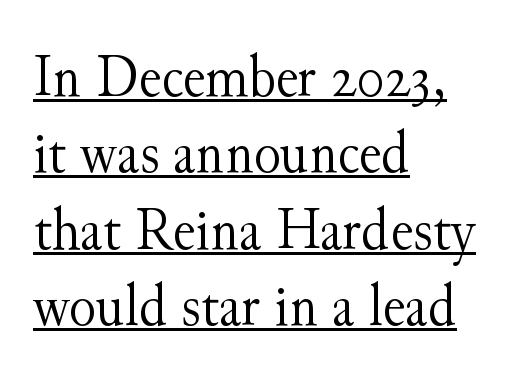
Here the designer chose a conventional face with non-uniform glyph widths. Unlike italic type, these characters show no tilt at all. Does a line run under the words? Yes, clearly. Short and long lines alike share a common starting point at left. Look at the tracking — it's just the regular setting, nothing added. The rendering shows small feet on the letterforms — a serif design.
